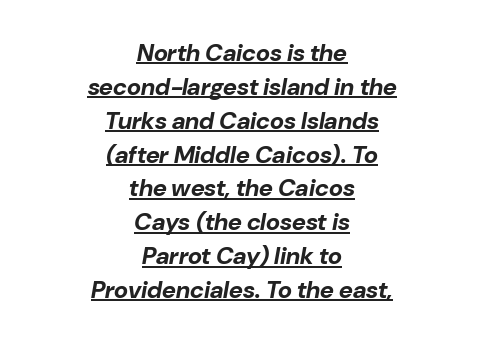
These lines were composed using italics. Centered paragraph, ragged on both sides. Heft: maximum for text — a bold. Summary of vertical rhythm: regular, with standard interline spacing.
